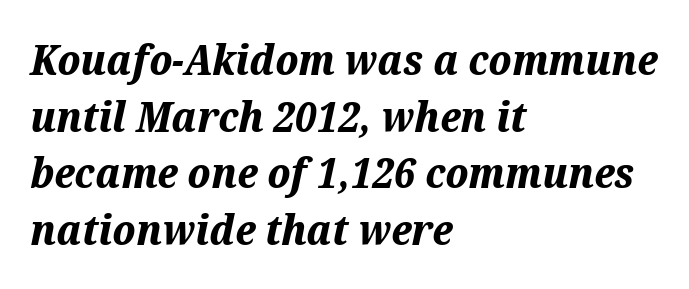
Line beginnings align vertically; line endings do not. Do the characters align in a grid? No, the font is proportional. Line spacing here is normal. Lines of text with bare space underneath. Standard letterfit; no display-style spreading of the glyphs. Italic? Definitely — the glyphs are oblique.
